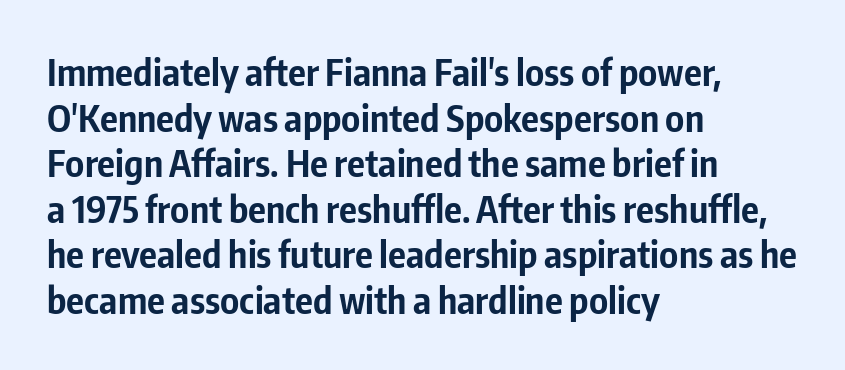
Q: Is the text bold? A: Yes.
Q: Is the text italic (slanted)? A: No, it is upright.
Q: Is the typeface a serif or a sans-serif typeface? A: Sans-serif.
Q: Is the text underlined? A: No.
Q: How is the paragraph aligned? A: Left-aligned.
Q: Is the spacing between letters normal or unusually wide? A: Normal.
Q: Width (condensed, normal, or wide)? A: Condensed.
Q: Stroke contrast? A: Low.
Q: x-height? A: Medium.
Q: Monospaced? A: No.
